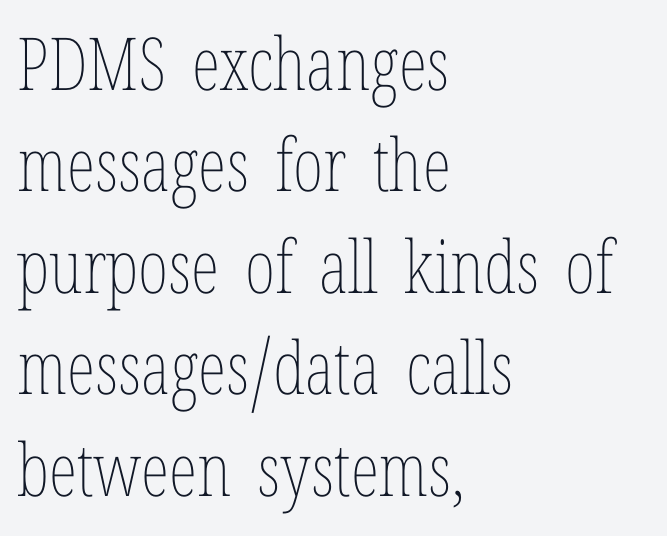
{"italic": "no", "bold": "no", "weight": "thin", "width": "condensed", "stroke_contrast": "low", "x_height": "medium", "monospaced": "no", "underline": "no", "align": "left", "line_spacing": "normal", "line_spacing_ratio": 1.39, "letter_spacing": "normal", "letter_spacing_em": 0.0, "glyph_px": 73}
